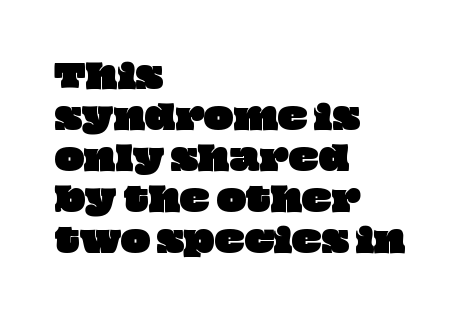
Q: Is the text underlined? A: No.
Q: How is the paragraph aligned? A: Left-aligned.
Q: Is the spacing between letters normal or unusually wide? A: Normal.
Q: Is the spacing between lines tight, normal or loose? A: Normal.
Q: Width (condensed, normal, or wide)? A: Wide.
Q: Stroke contrast? A: Low.
Q: x-height? A: Large.
Q: Monospaced? A: No.
